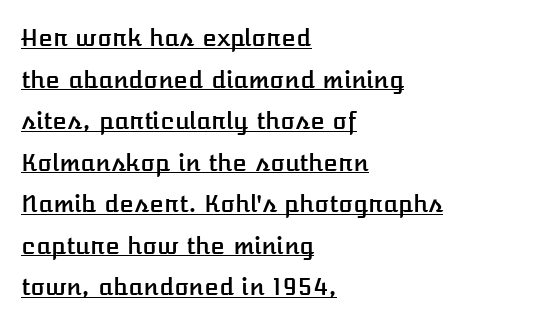
Casual observation: everything's shoved over to the left. These characters rest on top of a visible drawn line. Words appear dense and cohesive because spacing is normal. Posture: upright roman.
